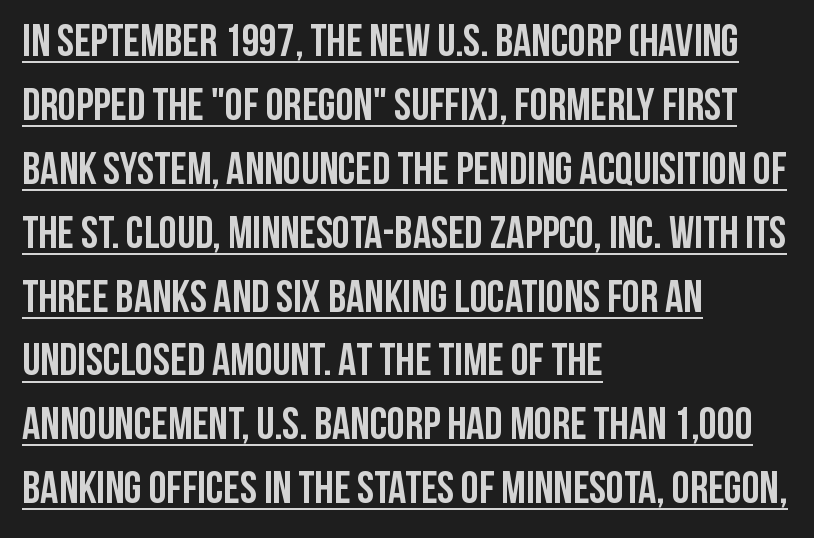
Q: Is the text bold? A: Yes.
Q: Is the text italic (slanted)? A: No, it is upright.
Q: Is the typeface a serif or a sans-serif typeface? A: Sans-serif.
Q: Is the text underlined? A: Yes.
Q: How is the paragraph aligned? A: Left-aligned.
Q: Is the spacing between letters normal or unusually wide? A: Normal.
Q: Is the spacing between lines tight, normal or loose? A: Normal.
Q: Width (condensed, normal, or wide)? A: Condensed.
Q: Stroke contrast? A: Low.
Q: x-height? A: Large.
Q: Monospaced? A: No.
